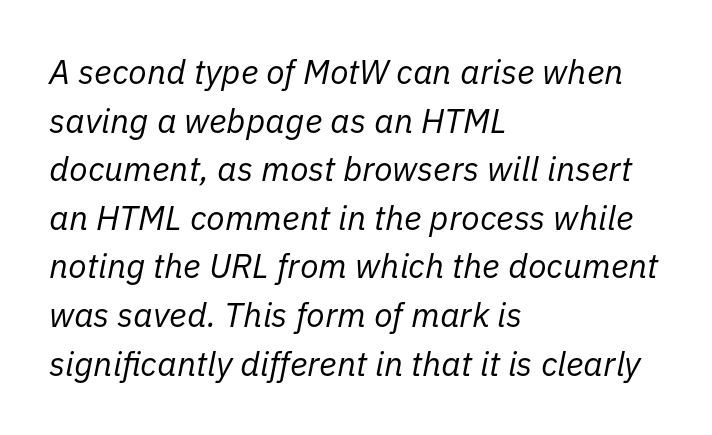
The image shows 34 px regular-weight type, italic (leaning right); set left-aligned, normal line spacing (1.43x), normal letter spacing, not underlined; low stroke contrast and a medium x-height.
